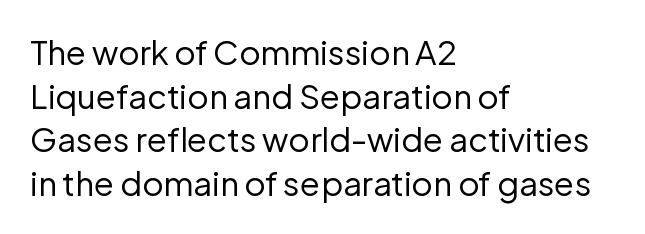
Q: Is the text bold? A: No.
Q: Is the text italic (slanted)? A: No, it is upright.
Q: Is the typeface a serif or a sans-serif typeface? A: Sans-serif.
Q: Is the text underlined? A: No.
Q: How is the paragraph aligned? A: Left-aligned.
Q: Is the spacing between letters normal or unusually wide? A: Normal.
Q: Is the spacing between lines tight, normal or loose? A: Normal.
Q: Width (condensed, normal, or wide)? A: Normal.
Q: Stroke contrast? A: Low.
Q: x-height? A: Medium.
Q: Monospaced? A: No.
